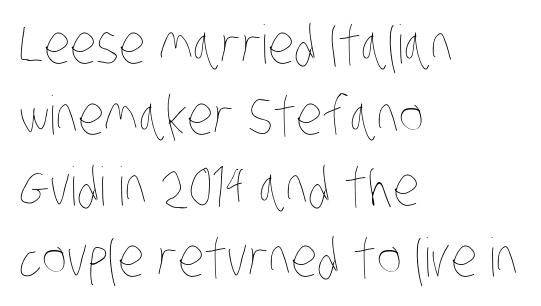
{"bold": "no", "weight": "thin", "width": "condensed", "stroke_contrast": "low", "x_height": "large", "monospaced": "no", "underline": "no", "align": "left", "line_spacing": "normal", "line_spacing_ratio": 1.34, "letter_spacing": "normal", "letter_spacing_em": 0.0, "glyph_px": 53}
